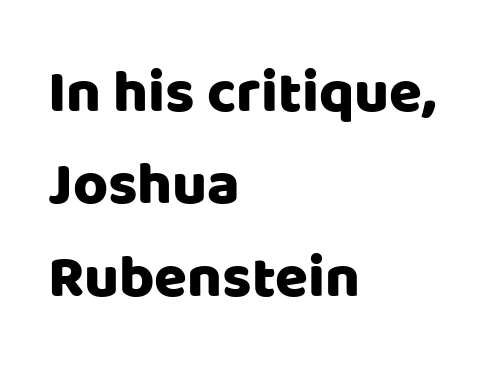
The image shows 60 px sans-serif type, upright; set left-aligned, normal line spacing (1.54x), normal letter spacing, not underlined; low stroke contrast and a large x-height.
